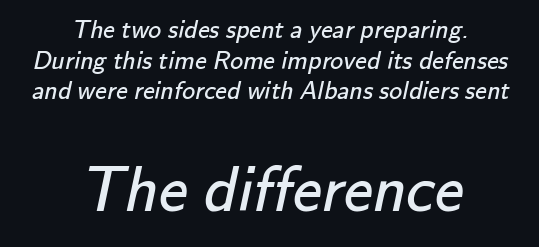
No extra ink here — the face is not bold. The type is set solid horizontally, with unmodified tracking. Typeset on center — no edge is straight. Clear beneath every line of the passage. The rendering enlarges the type as you move from the upper chunk to the lower. The rendering uses natural spacing where letterforms have individual widths.
